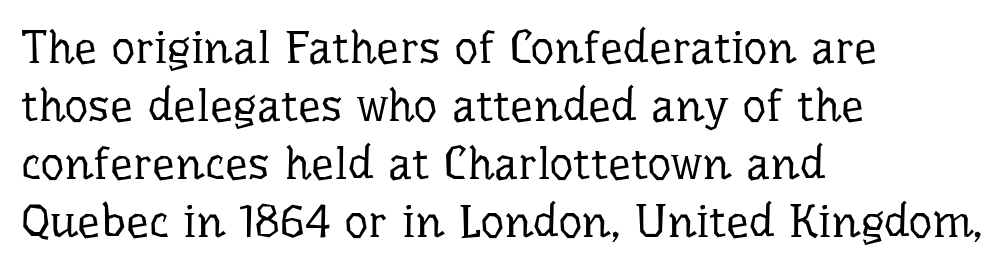
The space between consecutive lines is moderate. Posture: straight, roman, zero tilt. These glyphs show unthickened strokes, regular width or finer. The letters carry serifs — small finishing strokes at the ends of their stems. Is this a fixed-width face? No — the glyphs have proportional, varying widths. Descenders are the only things crossing below the line.
